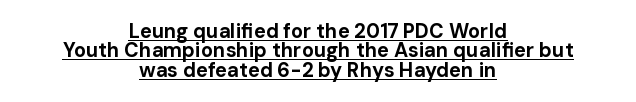
Glyph-to-glyph distance matches everyday printed text. The font is running at its bold setting. A typesetter would mark this as roman, not italic. Line spacing here is tight. Visually the block forms a symmetrical silhouette, jagged on both flanks.
